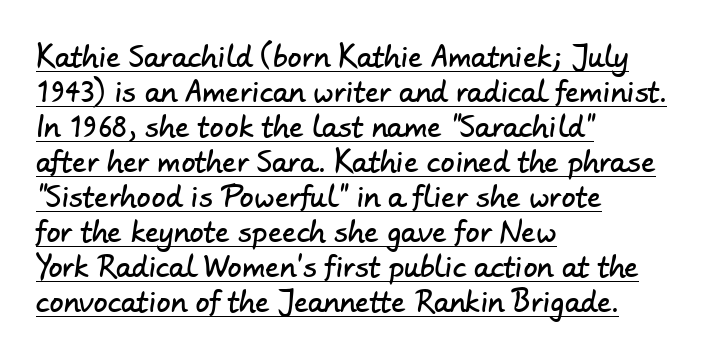
Q: Is the typeface a serif or a sans-serif typeface? A: Sans-serif.
Q: Is the text underlined? A: Yes.
Q: How is the paragraph aligned? A: Left-aligned.
Q: Is the spacing between letters normal or unusually wide? A: Normal.
Q: Is the spacing between lines tight, normal or loose? A: Normal.
Q: Width (condensed, normal, or wide)? A: Normal.
Q: Stroke contrast? A: Low.
Q: x-height? A: Small.
Q: Monospaced? A: No.
